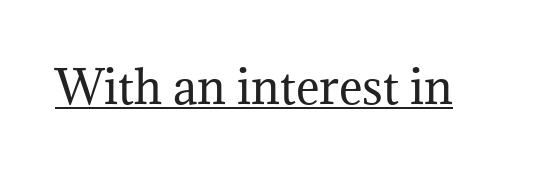
The image shows 45 px regular-weight serif type, upright; set normal letter spacing, underlined; medium stroke contrast and a medium x-height.
